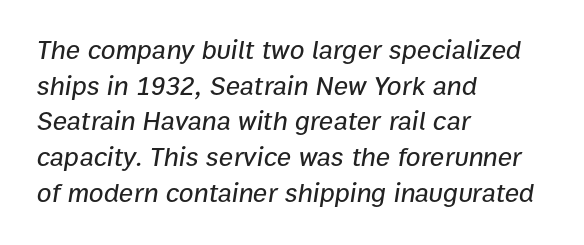
The image shows 27 px text type, italic (leaning right); set left-aligned, normal line spacing (1.32x), normal letter spacing, not underlined.
